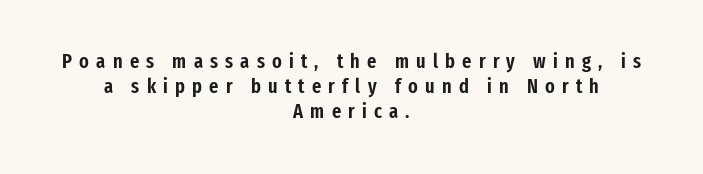
Casual observation: everything's sitting right in the middle. Underlining? Definitely not there. Do the letters lean? They stand straight. The leading is moderate, giving the passage an even texture. Between one letter and the next there's a generous, obvious gap.
